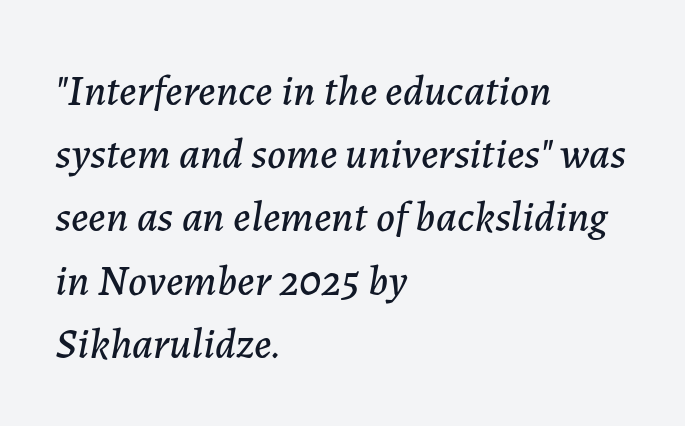
The image shows 43 px text type, italic (leaning right); set left-aligned, normal line spacing (1.47x), normal letter spacing, not underlined; low stroke contrast and a medium x-height.
